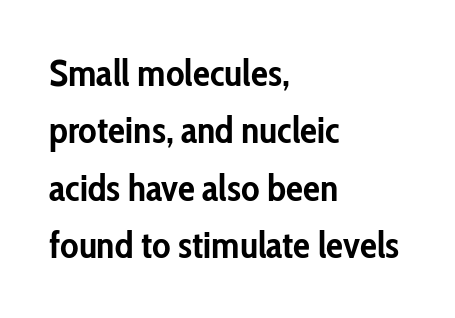
The image shows 38 px semibold, condensed sans-serif type, upright; set left-aligned, normal line spacing (1.51x), normal letter spacing, not underlined; low stroke contrast and a medium x-height.
